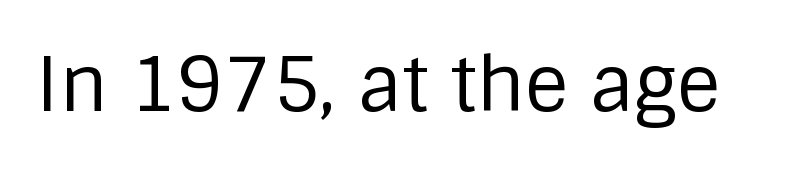
Each letter keeps its own natural width here, so spacing adapts to shape. This reads as an unemphasized weight, regular at the heaviest. The lettering stays uniformly vertical, giving the passage a roman look. The line texture is even and compact thanks to regular tracking. The foot of each line stays bare and open.
